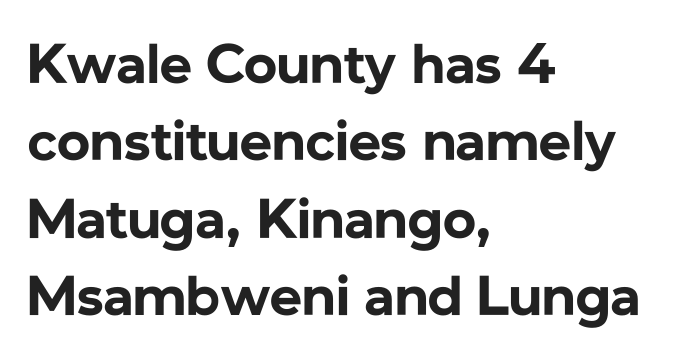
{"serif": "no", "italic": "no", "bold": "yes", "weight": "bold", "width": "normal", "stroke_contrast": "low", "x_height": "medium", "monospaced": "no", "underline": "no", "align": "left", "line_spacing": "normal", "line_spacing_ratio": 1.38, "letter_spacing": "normal", "letter_spacing_em": 0.0, "glyph_px": 56}
